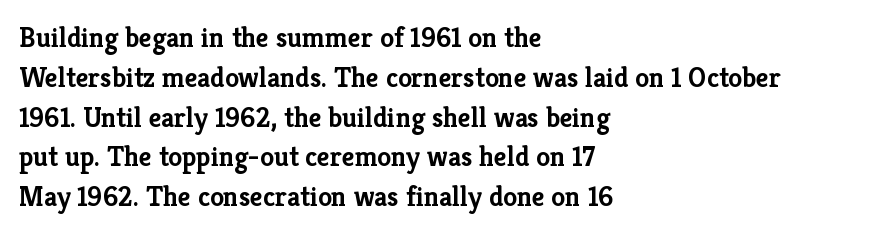
Nothing unusual about the tracking: characters are spaced as the font intends. Bold? Absolutely — the strokes are thick and heavy. The space between consecutive lines is moderate. This rendering uses left alignment, leaving the right contour irregular.
